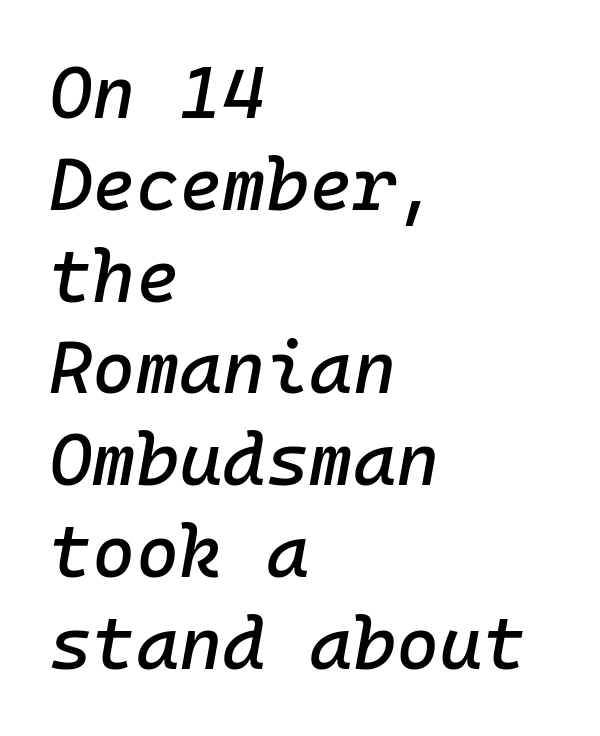
Q: Is the text italic (slanted)? A: Yes, it leans right by about 10 degrees.
Q: Is the text underlined? A: No.
Q: How is the paragraph aligned? A: Left-aligned.
Q: Is the spacing between letters normal or unusually wide? A: Normal.
Q: Width (condensed, normal, or wide)? A: Normal.
Q: Stroke contrast? A: Low.
Q: x-height? A: Medium.
Q: Monospaced? A: Yes.
